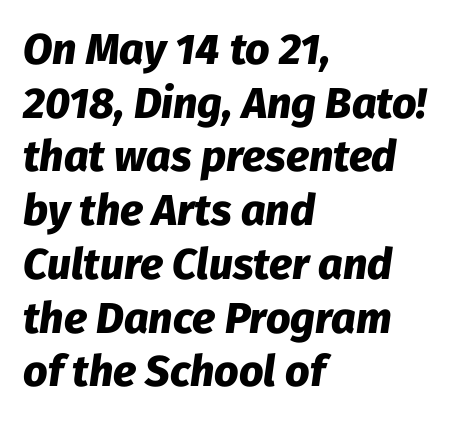
{"italic": "yes", "lean": "right", "slant_degrees": 8, "bold": "yes", "weight": "heavy", "width": "normal", "stroke_contrast": "low", "x_height": "medium", "monospaced": "no", "underline": "no", "align": "left", "line_spacing": "normal", "line_spacing_ratio": 1.25, "letter_spacing": "normal", "letter_spacing_em": 0.0, "glyph_px": 43}
